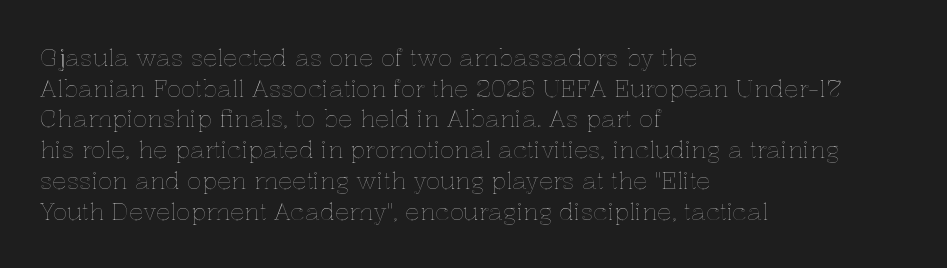
These lines stack with their left ends in a neat column. This sample uses plain, unmodified letter spacing. Rows of type keep a routine distance in the vertical direction. The glyphs are unaccompanied by any horizontal stroke below them. Vertical strokes here are truly vertical.
